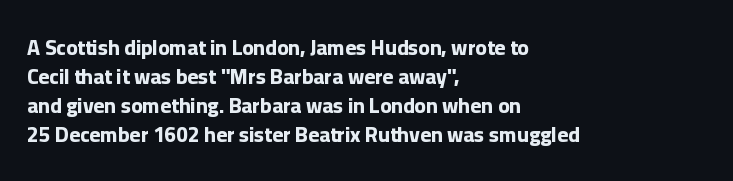
The image shows 21 px bold type, upright; set left-aligned, normal line spacing (1.38x), normal letter spacing, not underlined.
